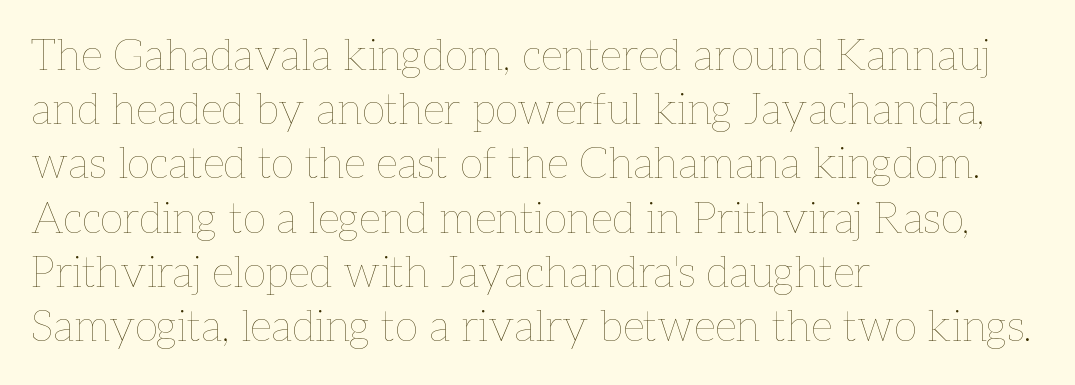
{"italic": "no", "bold": "no", "weight": "thin", "width": "normal", "stroke_contrast": "low", "x_height": "medium", "monospaced": "no", "underline": "no", "align": "left", "line_spacing": "normal", "line_spacing_ratio": 1.26, "letter_spacing": "normal", "letter_spacing_em": 0.0, "glyph_px": 43}
